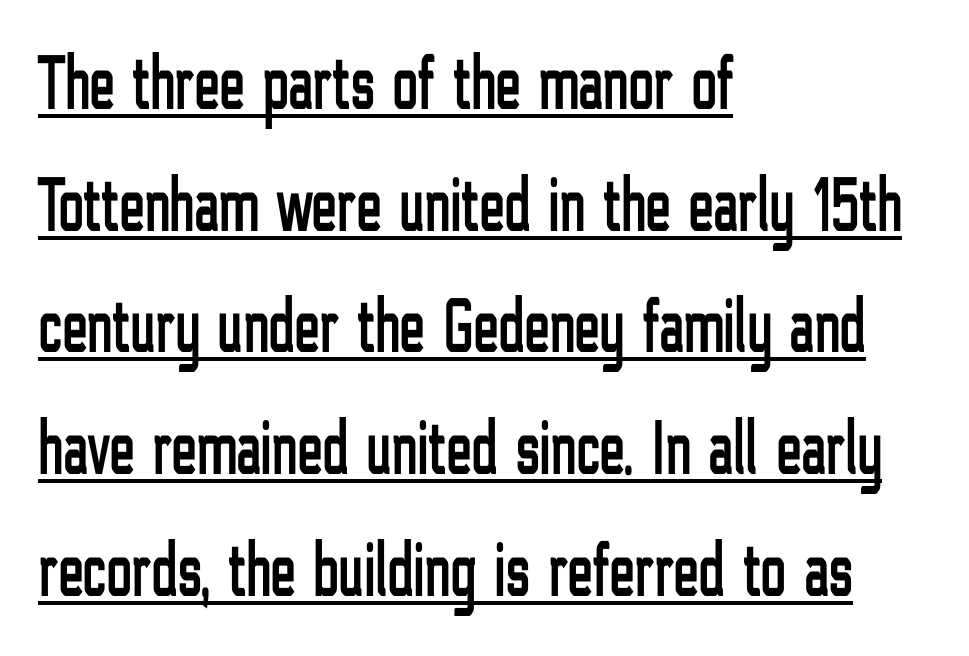
The image shows 77 px condensed sans-serif type, upright; set left-aligned, normal line spacing (1.58x), normal letter spacing, underlined; low stroke contrast and a medium x-height.
